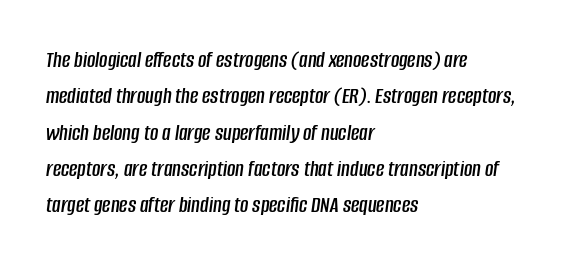
The image shows 23 px text type, italic (leaning right); set left-aligned, normal line spacing (1.58x), normal letter spacing, not underlined.
